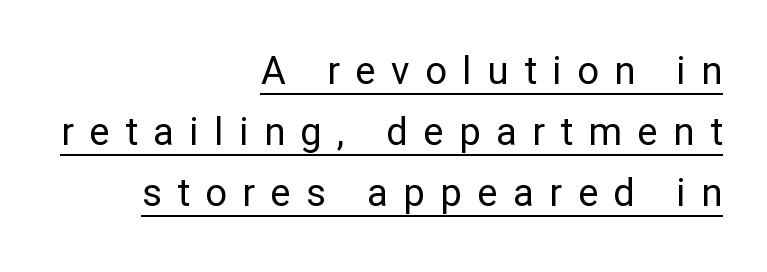
Q: Is the text bold? A: No.
Q: Is the text italic (slanted)? A: No, it is upright.
Q: Is the typeface a serif or a sans-serif typeface? A: Sans-serif.
Q: Is the text underlined? A: Yes.
Q: How is the paragraph aligned? A: Right-aligned.
Q: Is the spacing between letters normal or unusually wide? A: Unusually wide.
Q: Is the spacing between lines tight, normal or loose? A: Normal.
Q: Width (condensed, normal, or wide)? A: Normal.
Q: Stroke contrast? A: Low.
Q: x-height? A: Medium.
Q: Monospaced? A: No.
